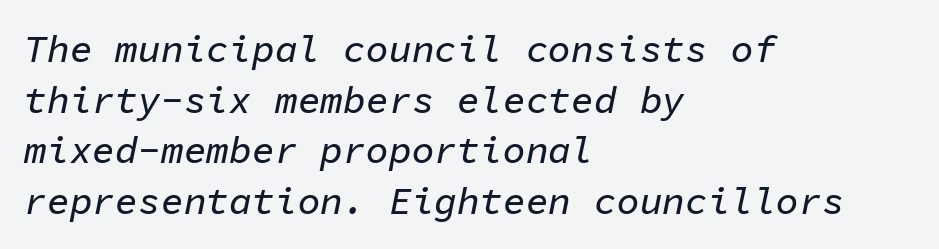
The image shows 38 px text type, italic (leaning right), monospaced; set left-aligned, normal line spacing (1.33x), normal letter spacing, not underlined; low stroke contrast and a medium x-height.
